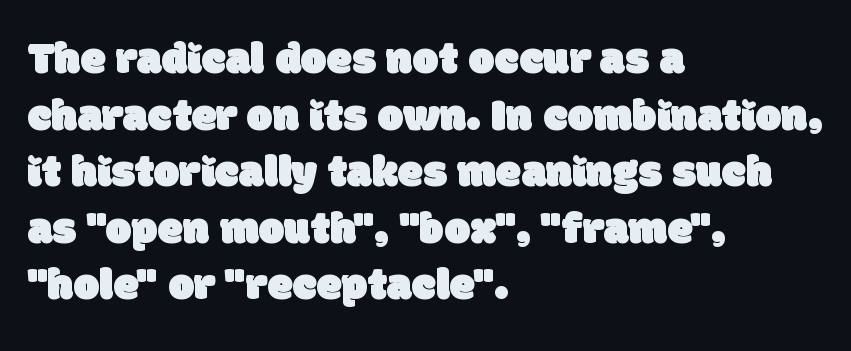
{"serif": "no", "width": "normal", "stroke_contrast": "low", "x_height": "large", "monospaced": "no", "underline": "no", "align": "left", "line_spacing_ratio": 1.23, "letter_spacing": "normal", "letter_spacing_em": 0.0, "glyph_px": 46}
